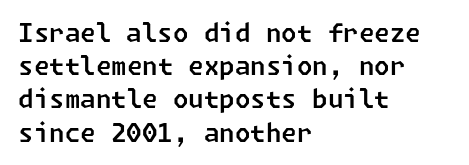
{"underline": "no", "align": "left", "line_spacing": "normal", "line_spacing_ratio": 1.33, "letter_spacing": "normal", "letter_spacing_em": 0.0, "glyph_px": 25}
